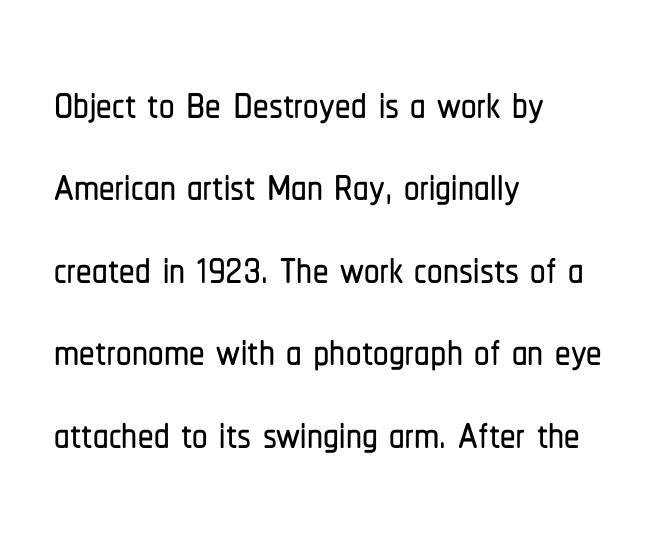
The lettering stays uniformly vertical, giving the passage a roman look. Line spacing here is normal. The rendering anchors every line to the left-hand side. The passage shown is typed in a proportional face where columns would drift. Clear beneath every line of the passage. The font family rendered here belongs to the sans-serif group.
